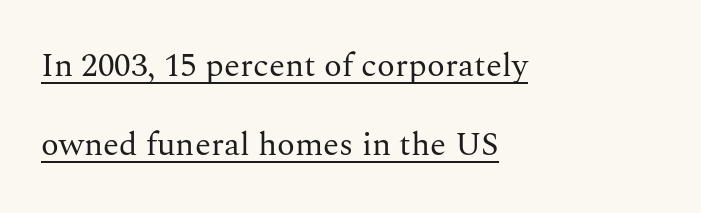
The image shows 33 px regular-weight serif type, upright; set left-aligned, loose line spacing (2.4x), normal letter spacing, underlined; medium stroke contrast and a medium x-height.
